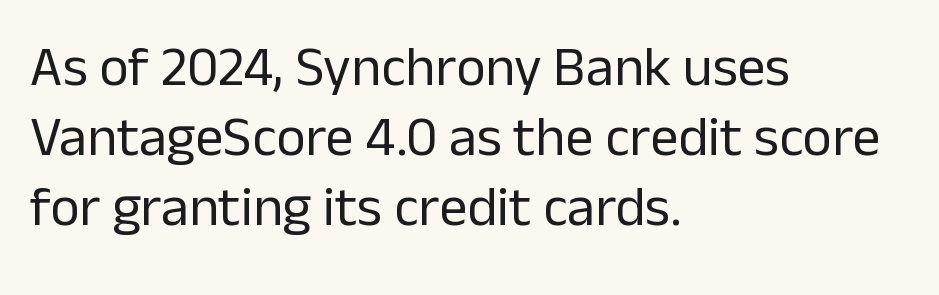
Q: Is the text bold? A: No.
Q: Is the text italic (slanted)? A: No, it is upright.
Q: Is the typeface a serif or a sans-serif typeface? A: Sans-serif.
Q: Is the text underlined? A: No.
Q: How is the paragraph aligned? A: Left-aligned.
Q: Is the spacing between letters normal or unusually wide? A: Normal.
Q: Is the spacing between lines tight, normal or loose? A: Normal.
Q: Width (condensed, normal, or wide)? A: Normal.
Q: Stroke contrast? A: Low.
Q: x-height? A: Medium.
Q: Monospaced? A: No.
